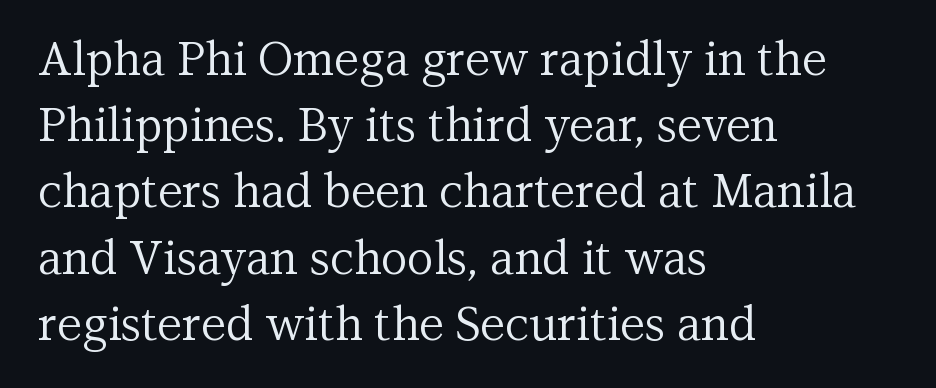
{"serif": "yes", "italic": "no", "bold": "no", "weight": "regular", "width": "normal", "stroke_contrast": "medium", "x_height": "medium", "monospaced": "no", "underline": "no", "align": "left", "line_spacing": "normal", "line_spacing_ratio": 1.44, "letter_spacing": "normal", "letter_spacing_em": 0.0, "glyph_px": 46}
